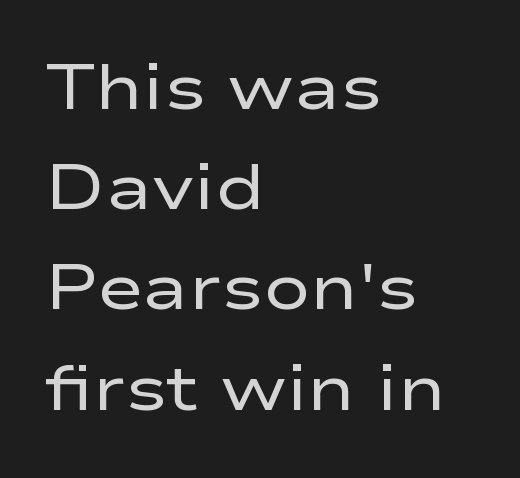
{"serif": "no", "italic": "no", "bold": "no", "weight": "regular", "width": "wide", "stroke_contrast": "low", "x_height": "medium", "monospaced": "no", "underline": "no", "align": "left", "line_spacing": "normal", "line_spacing_ratio": 1.59, "letter_spacing": "normal", "letter_spacing_em": 0.0, "glyph_px": 63}
